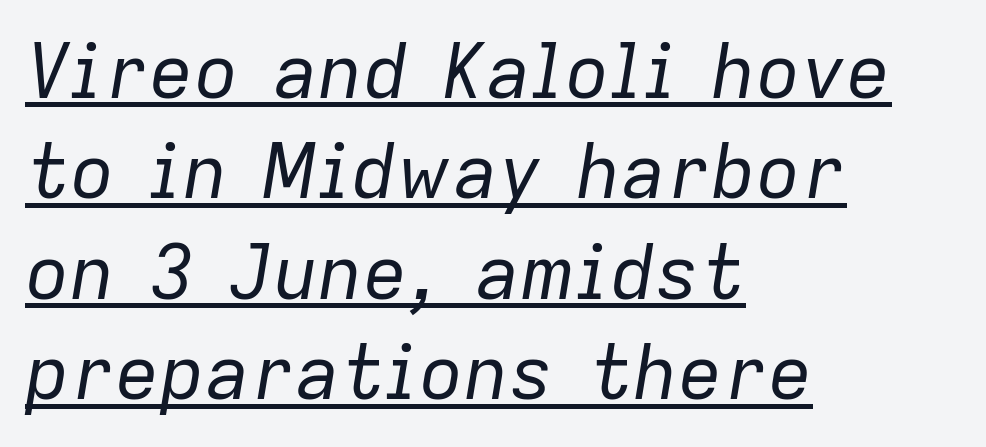
Q: Is the text bold? A: No.
Q: Is the text italic (slanted)? A: Yes, it leans right by about 9 degrees.
Q: Is the text underlined? A: Yes.
Q: How is the paragraph aligned? A: Left-aligned.
Q: Is the spacing between letters normal or unusually wide? A: Normal.
Q: Is the spacing between lines tight, normal or loose? A: Normal.
Q: Width (condensed, normal, or wide)? A: Normal.
Q: Stroke contrast? A: Low.
Q: x-height? A: Medium.
Q: Monospaced? A: No.
